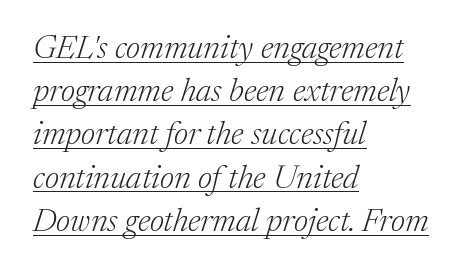
{"serif": "yes", "italic": "yes", "lean": "right", "slant_degrees": 17, "bold": "no", "weight": "light", "width": "normal", "stroke_contrast": "medium", "x_height": "medium", "monospaced": "no", "underline": "yes", "align": "left", "line_spacing": "normal", "line_spacing_ratio": 1.31, "letter_spacing": "normal", "letter_spacing_em": 0.0, "glyph_px": 33}
